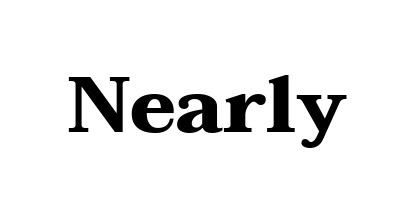
Q: Is the text bold? A: Yes.
Q: Is the text italic (slanted)? A: No, it is upright.
Q: Is the typeface a serif or a sans-serif typeface? A: Serif.
Q: Is the text underlined? A: No.
Q: Is the spacing between letters normal or unusually wide? A: Normal.
Q: Width (condensed, normal, or wide)? A: Wide.
Q: Stroke contrast? A: Medium.
Q: x-height? A: Medium.
Q: Monospaced? A: No.
